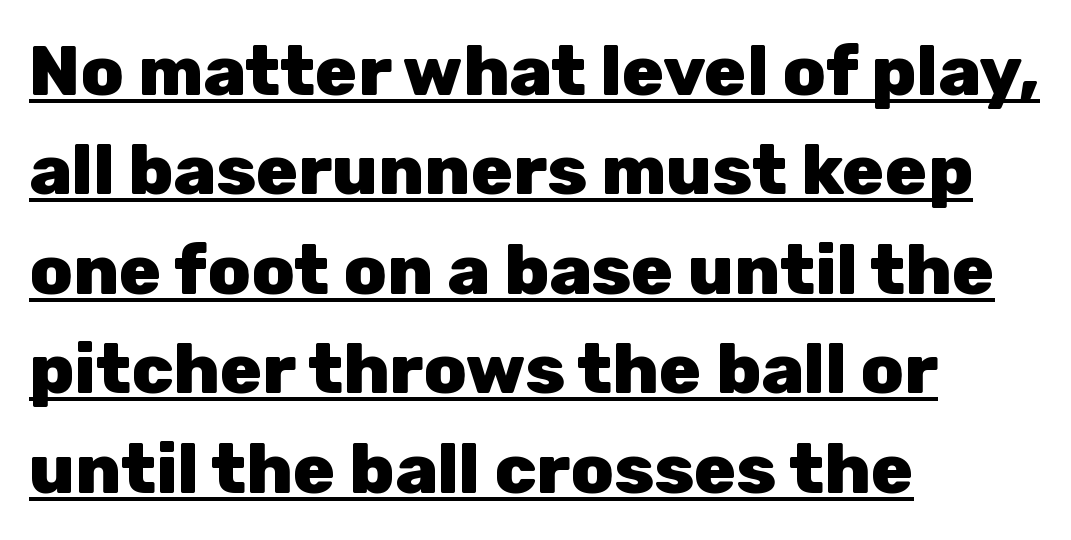
{"serif": "no", "italic": "no", "bold": "yes", "weight": "heavy", "width": "normal", "stroke_contrast": "low", "x_height": "medium", "monospaced": "no", "underline": "yes", "align": "left", "line_spacing": "normal", "line_spacing_ratio": 1.42, "letter_spacing": "normal", "letter_spacing_em": 0.0, "glyph_px": 70}
